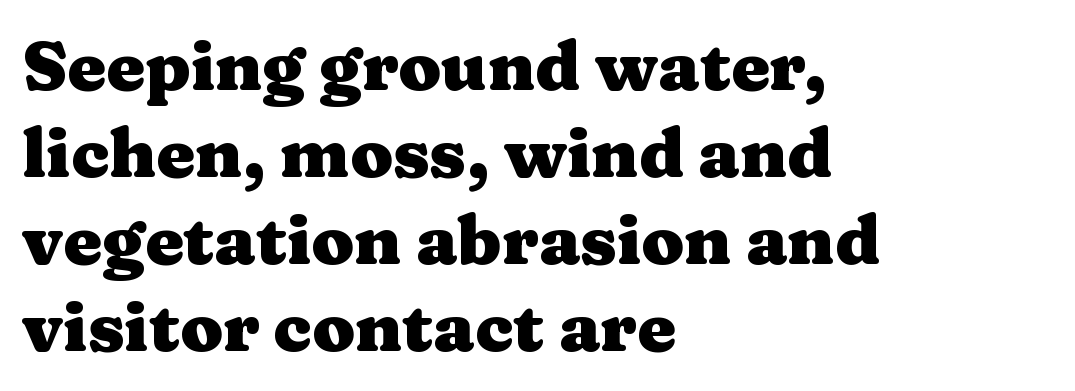
{"serif": "yes", "italic": "no", "bold": "yes", "weight": "heavy", "width": "wide", "stroke_contrast": "medium", "x_height": "medium", "monospaced": "no", "underline": "no", "align": "left", "line_spacing": "normal", "line_spacing_ratio": 1.26, "letter_spacing": "normal", "letter_spacing_em": 0.0, "glyph_px": 69}
